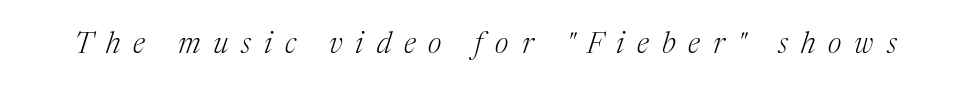
Spacing between characters has been opened up far beyond the box default. Do the characters align in a grid? No, the font is proportional. The passage shown is not bold in any degree. The specimen reads as italic at a glance. Yep, those are serifs on the letters.
